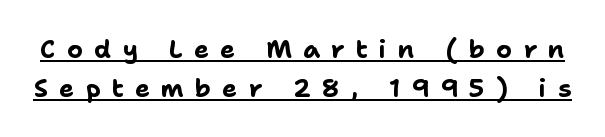
Heavy-handed strokes throughout: this text is bold. The sample's only ornament is a line tracing under the words. This sample keeps an unexceptional amount of space between lines. A typesetter would mark this as roman, not italic. Each word looks stretched out because of the extra space between its letters.
